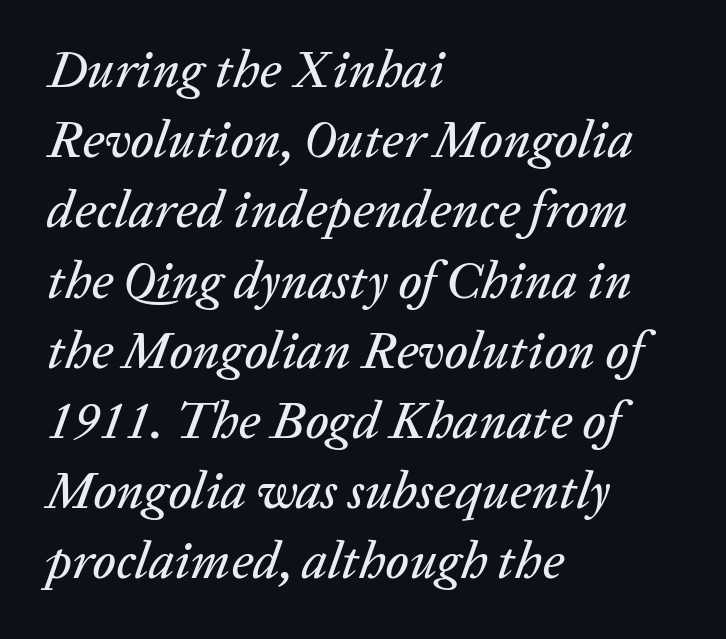
Slanted lettering throughout. There is no visible air inserted between adjacent glyphs. The passage shown is typed in a proportional face where columns would drift. Notice how descenders clear the ascenders below comfortably — that's standard leading. Rule under the text: the space is simply empty.
